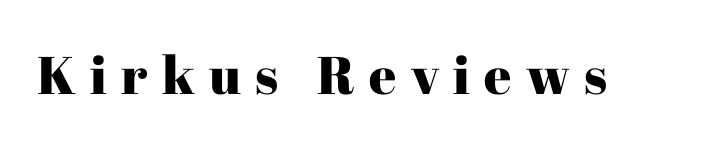
How are the letters spaced? Widely, with obvious added tracking. Rule under the text: the space is simply empty. It's the straight-up-and-down kind of type. In terms of letterform style, serifs are clearly present. The letters advance in unequal steps, a hallmark of proportional type.
